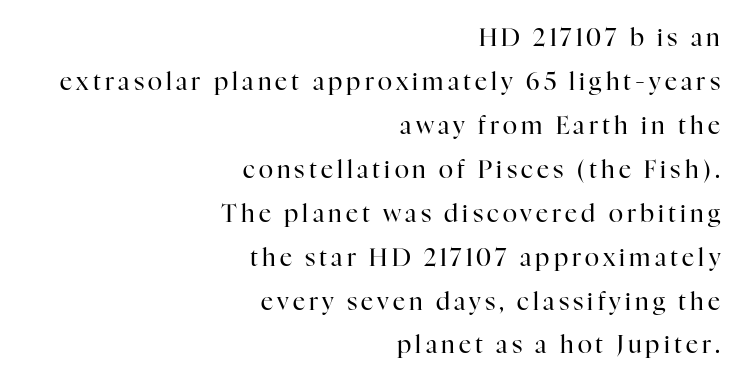
{"italic": "no", "bold": "no", "underline": "no", "align": "right", "line_spacing_ratio": 1.83, "glyph_px": 24}
